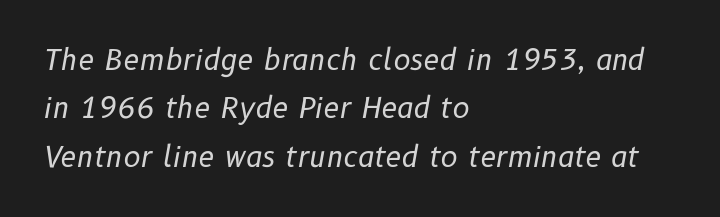
Q: Is the text bold? A: No.
Q: Is the text italic (slanted)? A: Yes, it leans right by about 10 degrees.
Q: Is the text underlined? A: No.
Q: How is the paragraph aligned? A: Left-aligned.
Q: Is the spacing between letters normal or unusually wide? A: Normal.
Q: Is the spacing between lines tight, normal or loose? A: Normal.
Q: Width (condensed, normal, or wide)? A: Normal.
Q: Stroke contrast? A: Low.
Q: x-height? A: Medium.
Q: Monospaced? A: No.
